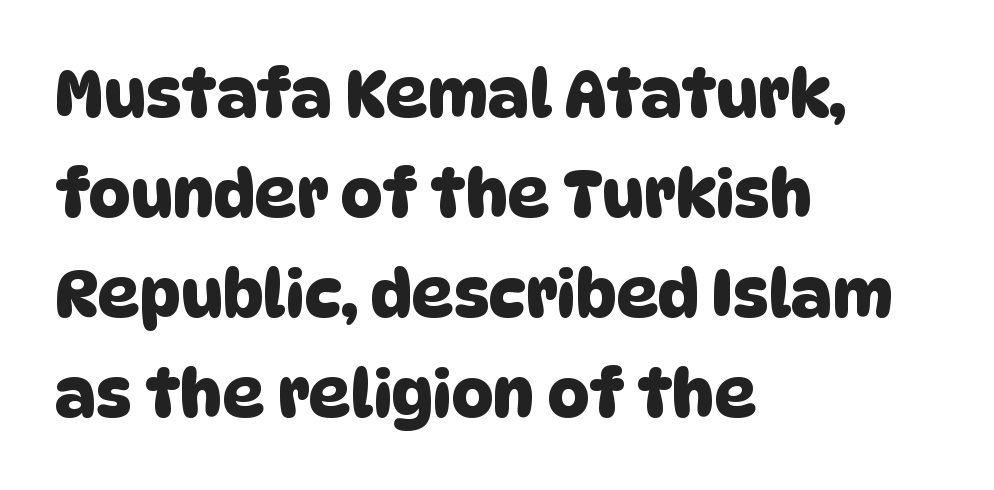
The gaps between neighbouring characters are ordinary and unremarkable. The passage shown stacks its lines at a standard gap. The rendering uses natural spacing where letterforms have individual widths. Does the type have serifs? No, each stem ends abruptly. These lines stack with their left ends in a neat column. A bare baseline throughout the passage.
